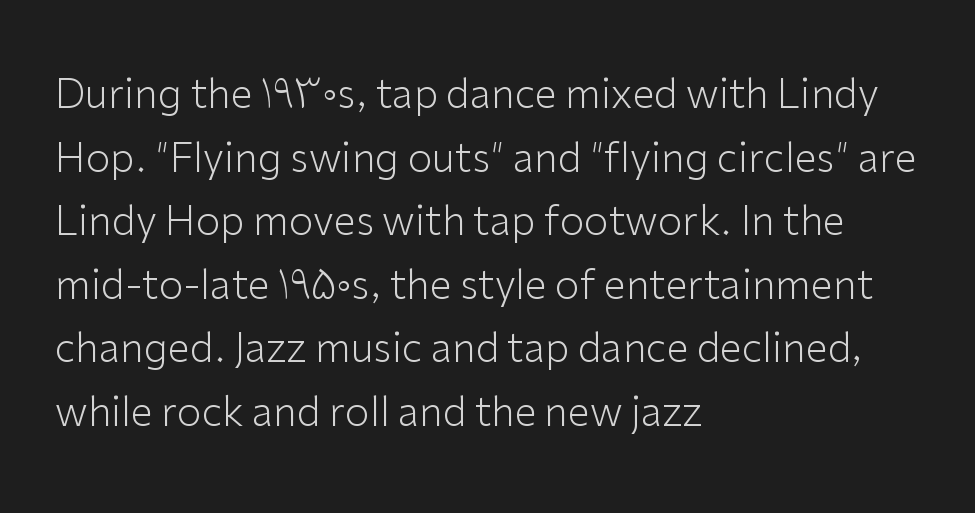
The image shows 40 px light sans-serif type, upright; set left-aligned, normal line spacing (1.59x), normal letter spacing, not underlined; low stroke contrast and a medium x-height.
